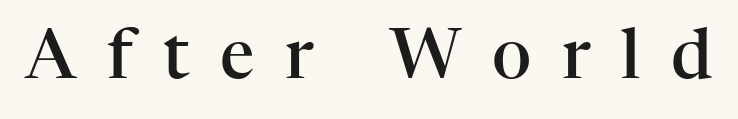
Q: Is the text bold? A: Semi-bold.
Q: Is the text italic (slanted)? A: No, it is upright.
Q: Is the typeface a serif or a sans-serif typeface? A: Serif.
Q: Is the text underlined? A: No.
Q: Is the spacing between letters normal or unusually wide? A: Unusually wide.
Q: Width (condensed, normal, or wide)? A: Normal.
Q: Stroke contrast? A: High.
Q: x-height? A: Medium.
Q: Monospaced? A: No.
